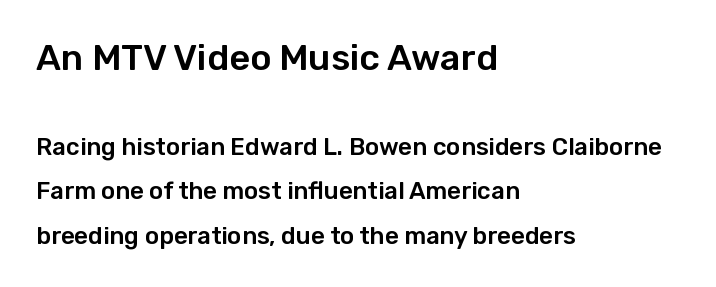
Letters rest on an invisible, unmarked baseline. Caption: standard tracking, unaltered. The typeface chosen for these lines omits serifs. The compositor pushed each line to the left boundary. A roman cut, with each character standing at attention.
